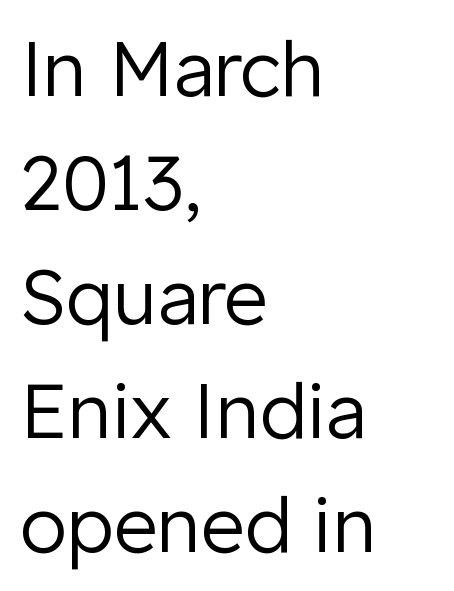
The image shows 76 px regular-weight sans-serif type, upright; set left-aligned, normal line spacing (1.5x), normal letter spacing, not underlined; low stroke contrast and a medium x-height.
